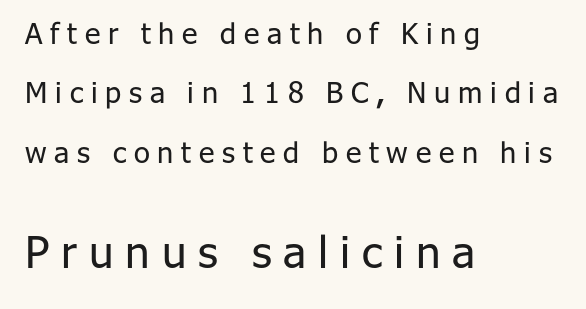
Compare the two chunks: the lower has the greater cap height. The specimen reads as upright at a glance. Interline gaps are noticeably wide in this sample. Are there feet on the stems? There aren't — it's a sans. Horizontally, the lines are justified to the leading edge only. Looks like regular typesetting: each glyph gets only the width it needs.
